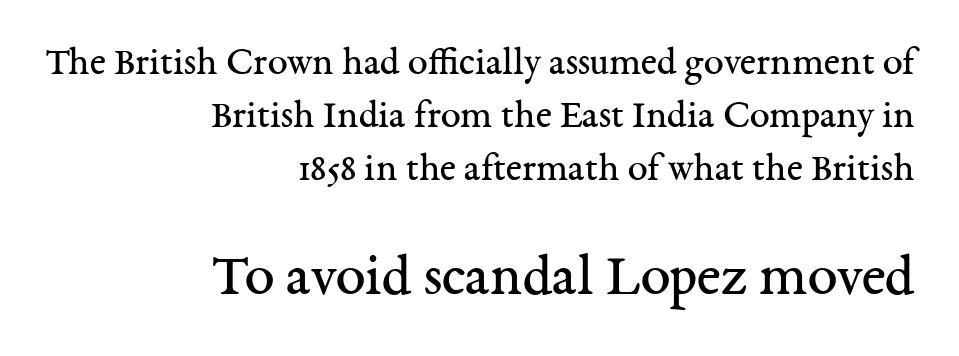
The image shows 60 px regular-weight serif type, upright; set right-aligned, normal line spacing (1.32x), normal letter spacing, not underlined; the second (bottom) block is 1.5x larger; medium stroke contrast and a medium x-height.
